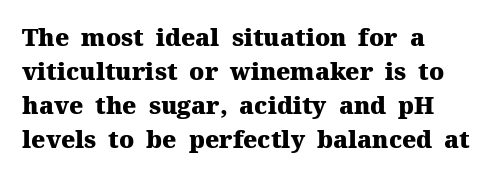
The image shows 24 px bold type, upright; set left-aligned, normal line spacing (1.41x), normal letter spacing, not underlined.
